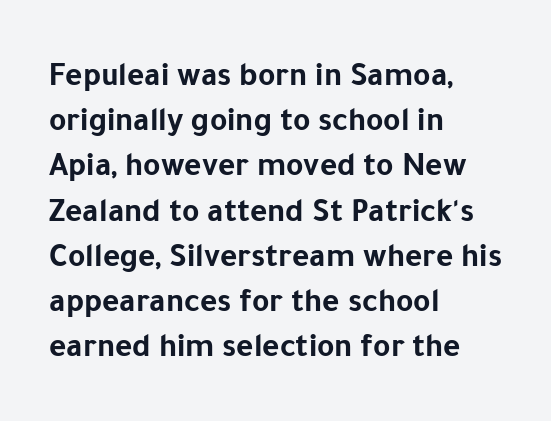
The image shows 33 px bold sans-serif type, upright; set left-aligned, normal line spacing (1.37x), normal letter spacing, not underlined; low stroke contrast and a medium x-height.
